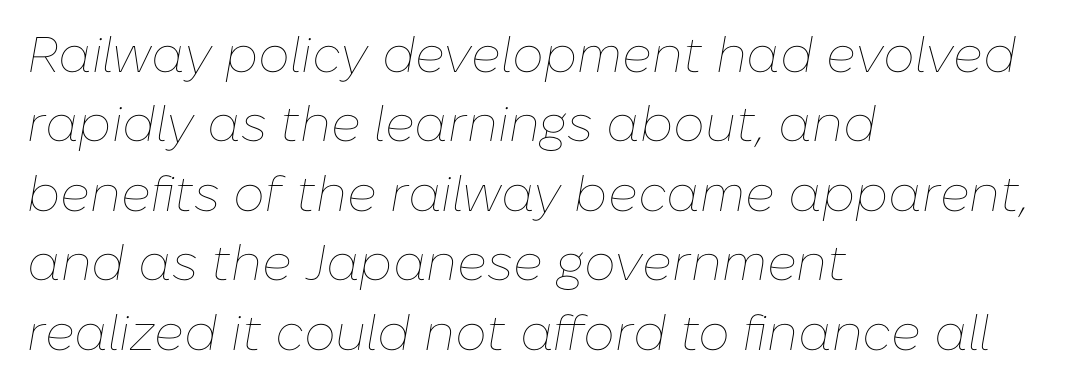
The image shows 50 px thin type, italic (leaning right); set left-aligned, normal line spacing (1.39x), normal letter spacing, not underlined; low stroke contrast and a medium x-height.
